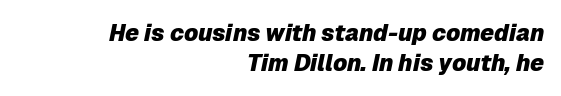
Between one letter and the next there's only the usual sliver of space. The typesetting leans heavy: a genuine bold. The font's italic variant was chosen for this text. Clear beneath every line of the passage.
